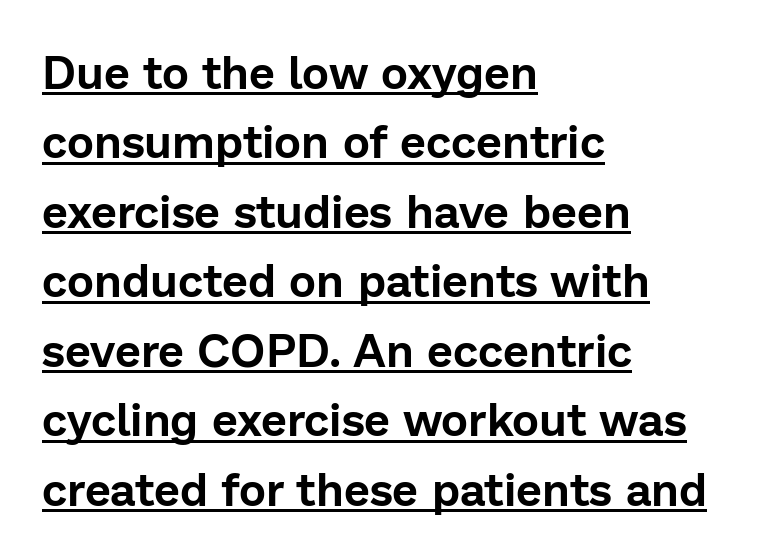
The image shows 46 px sans-serif type, upright; set left-aligned, normal line spacing (1.51x), normal letter spacing, underlined; low stroke contrast and a medium x-height.
